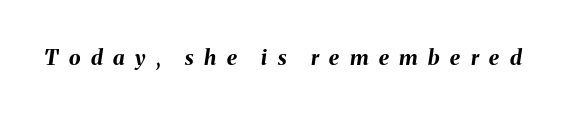
Every letter is thick-stroked: bold, no question. Descenders hang freely into open space. This sample uses an oblique cut, with every glyph tilted off the vertical. The tracking jumps out immediately: characters are airy and widely separated.
